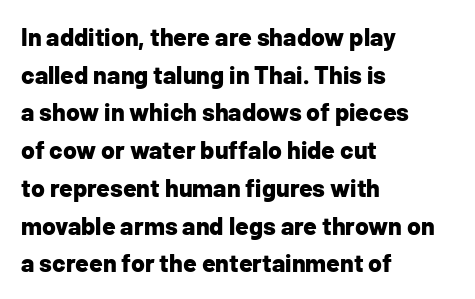
The image shows 25 px bold type, upright; set left-aligned, normal line spacing (1.51x), normal letter spacing, not underlined.
